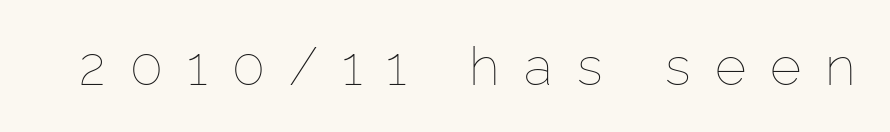
The strokes carry an ordinary text weight at most. The letters advance in unequal steps, a hallmark of proportional type. Upright lettering throughout. What stands out about the letter spacing? Its width — letters are far apart.
